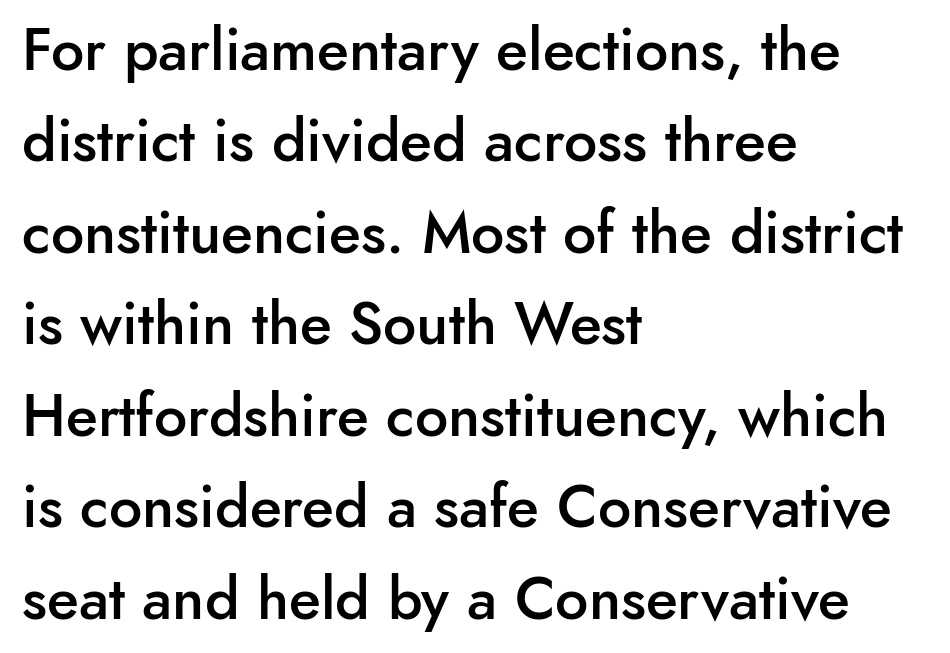
The face used here is proportionally spaced, like ordinary book or web type. Line spacing here is normal. The passage shown has conventional tracking throughout. The lettering stays uniformly vertical, giving the passage a roman look. Beneath every word, the page is bare.
